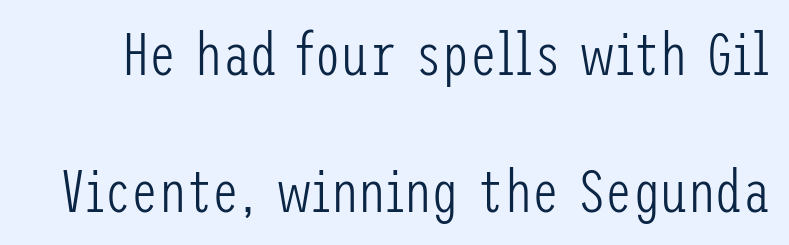
{"serif": "no", "italic": "no", "bold": "no", "weight": "light", "width": "condensed", "stroke_contrast": "low", "x_height": "medium", "underline": "no", "line_spacing": "loose", "line_spacing_ratio": 2.24, "letter_spacing": "normal", "letter_spacing_em": 0.0, "glyph_px": 61}
